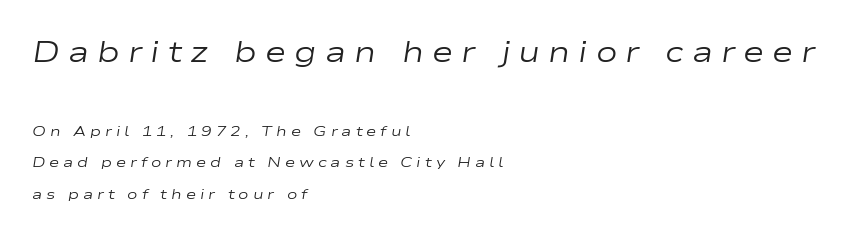
The image shows 29 px regular-weight, wide type, italic (leaning right); set left-aligned, loose line spacing (2.26x), unusually wide letter spacing (+0.28 em), not underlined; the first (top) block is 2.07x larger; low stroke contrast and a medium x-height.
